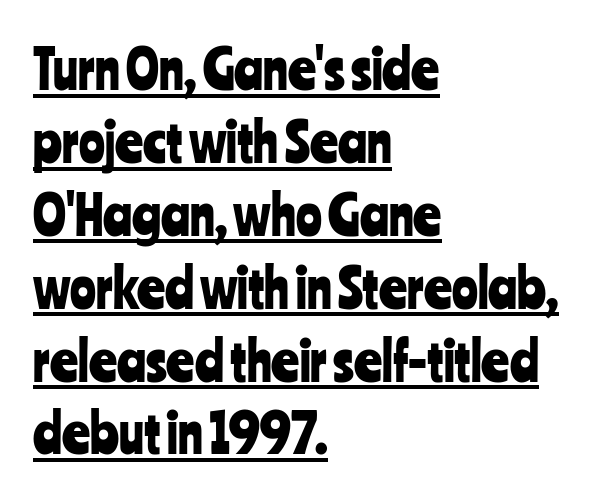
The image shows 54 px condensed sans-serif type, upright; set left-aligned, normal line spacing (1.35x), normal letter spacing, underlined; low stroke contrast and a medium x-height.
